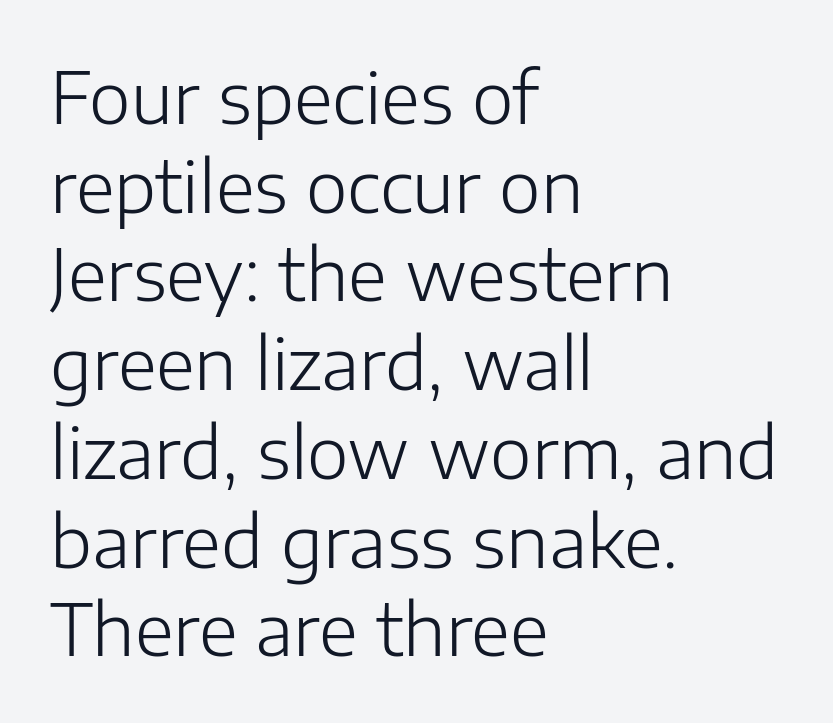
{"serif": "no", "italic": "no", "bold": "no", "weight": "light", "width": "normal", "stroke_contrast": "low", "x_height": "medium", "monospaced": "no", "underline": "no", "align": "left", "line_spacing": "normal", "line_spacing_ratio": 1.25, "letter_spacing": "normal", "letter_spacing_em": 0.0, "glyph_px": 71}
